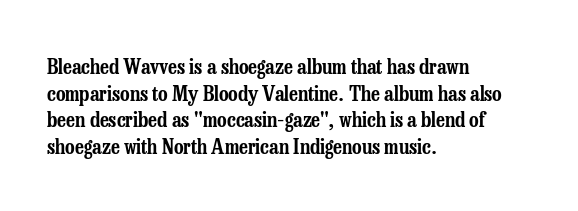
Q: Is the text italic (slanted)? A: No, it is upright.
Q: Is the text underlined? A: No.
Q: How is the paragraph aligned? A: Left-aligned.
Q: Is the spacing between letters normal or unusually wide? A: Normal.
Q: Is the spacing between lines tight, normal or loose? A: Normal.
